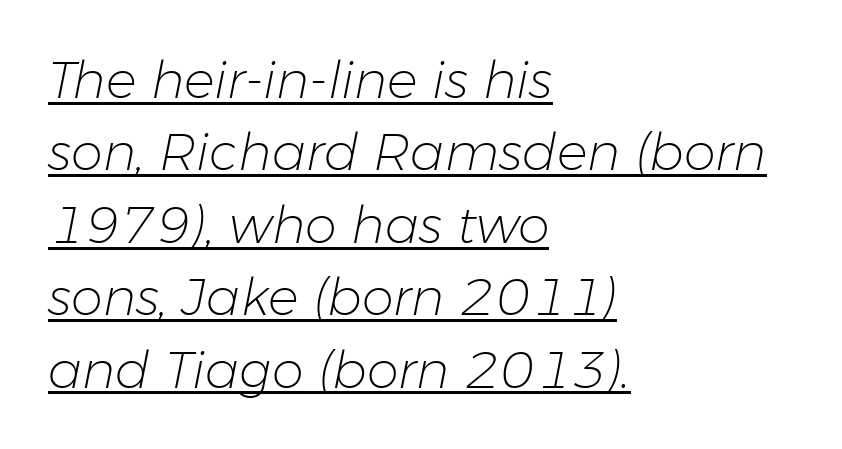
{"italic": "yes", "lean": "right", "slant_degrees": 11, "bold": "no", "weight": "light", "width": "normal", "stroke_contrast": "low", "x_height": "medium", "monospaced": "no", "underline": "yes", "align": "left", "line_spacing": "normal", "line_spacing_ratio": 1.42, "letter_spacing": "normal", "letter_spacing_em": 0.0, "glyph_px": 51}
